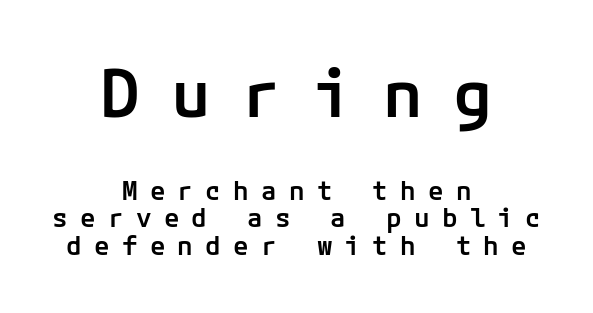
Q: Is the text bold? A: Semi-bold.
Q: Is the text italic (slanted)? A: No, it is upright.
Q: Is the typeface a serif or a sans-serif typeface? A: Sans-serif.
Q: Is the text underlined? A: No.
Q: How is the paragraph aligned? A: Centered.
Q: Is the spacing between letters normal or unusually wide? A: Unusually wide.
Q: Is the spacing between lines tight, normal or loose? A: Tight.
Q: Which block of text is set in a larger size, the first (top) or the second (bottom)? A: The first (top) one.
Q: Width (condensed, normal, or wide)? A: Normal.
Q: Stroke contrast? A: Low.
Q: x-height? A: Medium.
